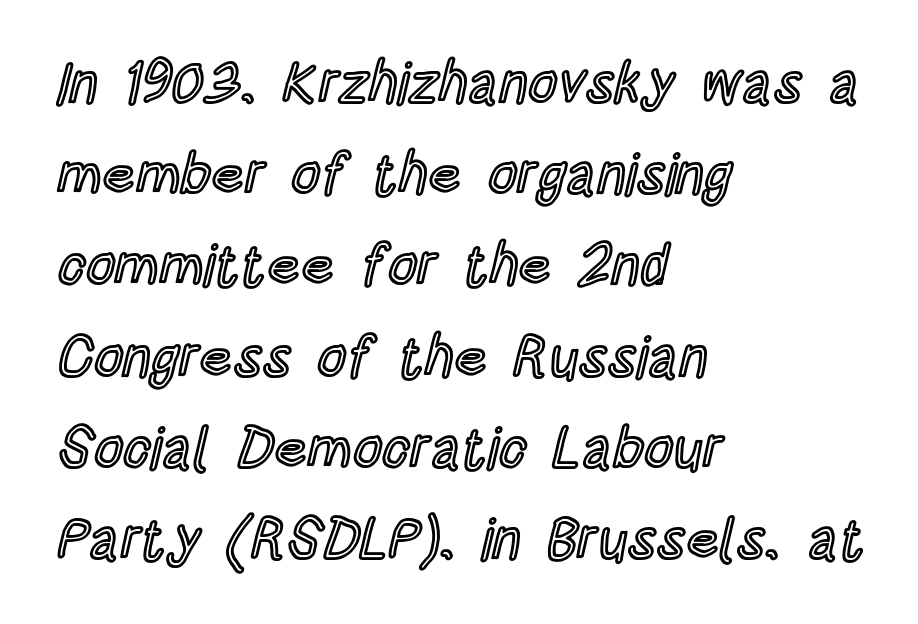
{"width": "condensed", "x_height": "large", "monospaced": "no", "underline": "no", "align": "left", "line_spacing": "normal", "line_spacing_ratio": 1.6, "letter_spacing": "normal", "letter_spacing_em": 0.0, "glyph_px": 57}
